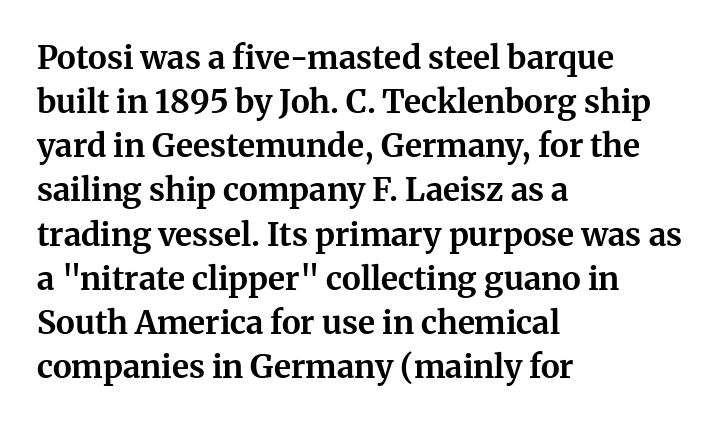
Q: Is the text bold? A: Yes.
Q: Is the text italic (slanted)? A: No, it is upright.
Q: Is the typeface a serif or a sans-serif typeface? A: Serif.
Q: Is the text underlined? A: No.
Q: How is the paragraph aligned? A: Left-aligned.
Q: Is the spacing between letters normal or unusually wide? A: Normal.
Q: Is the spacing between lines tight, normal or loose? A: Normal.
Q: Width (condensed, normal, or wide)? A: Normal.
Q: Stroke contrast? A: Medium.
Q: x-height? A: Medium.
Q: Monospaced? A: No.
